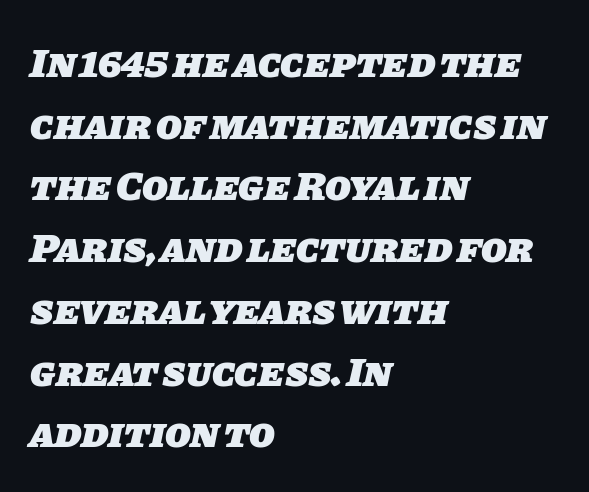
The image shows 42 px heavy type; set left-aligned, normal line spacing (1.47x), normal letter spacing, not underlined; low stroke contrast and a large x-height.
